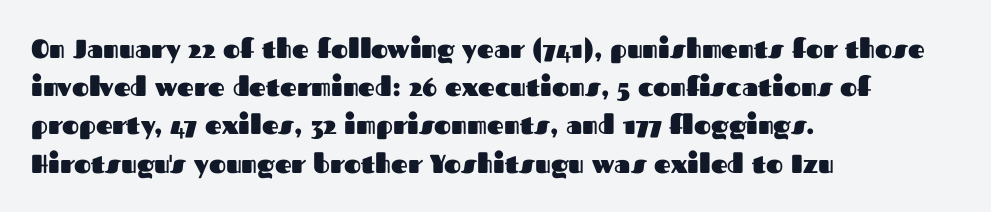
One glance says typical: line gaps are just what's usual. Students, note that the glyphs here touch the page at normal intervals. When letters stand straight like this, we call the style roman or upright. The string is rendered with underlining switched off. Casual observation: everything's shoved over to the left.
